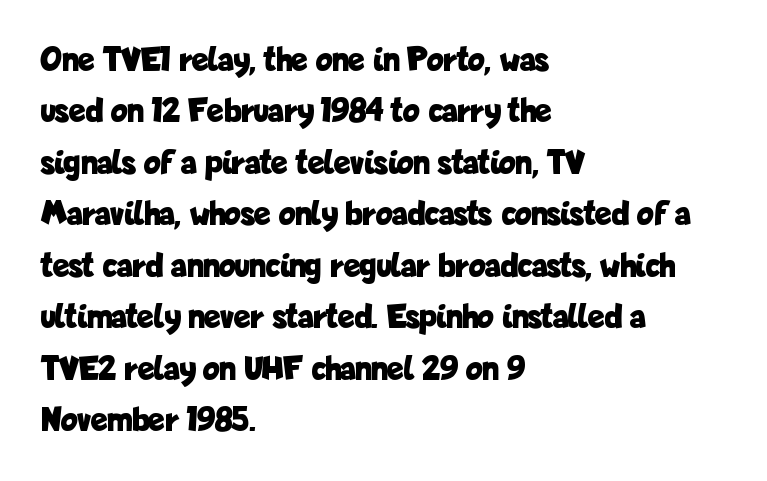
These words are printed bold, with thick strokes throughout. Nope, no serifs anywhere on these letters. You can tell it's not italic because the verticals are truly vertical. Bare-footed words on every line.
